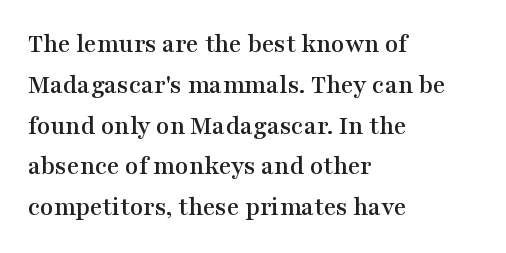
The typography opts for an upright posture over an oblique one. Descenders hang freely into open space. The rag falls on the right side of this text block. No extra tracking has been applied to these lines. Does the leading feel generous? No, just average.
